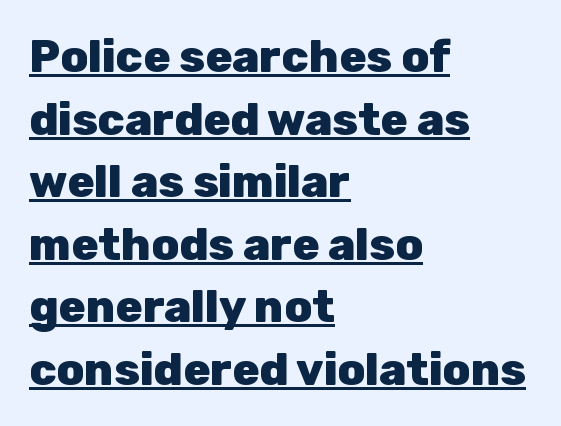
The image shows 45 px heavy sans-serif type, upright; set left-aligned, normal line spacing (1.39x), normal letter spacing, underlined; low stroke contrast and a medium x-height.
